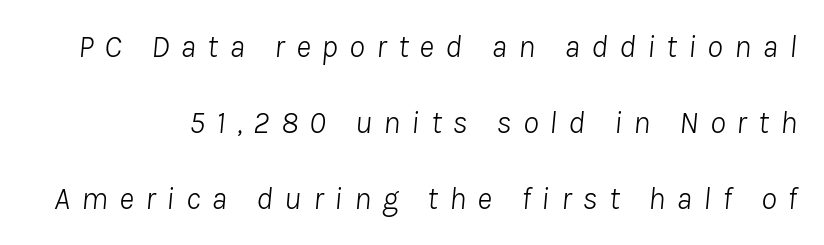
{"italic": "yes", "lean": "right", "slant_degrees": 8, "bold": "no", "weight": "light", "width": "normal", "stroke_contrast": "low", "x_height": "medium", "monospaced": "no", "underline": "no", "line_spacing": "loose", "line_spacing_ratio": 2.37, "letter_spacing": "wide", "letter_spacing_em": 0.35, "glyph_px": 32}
